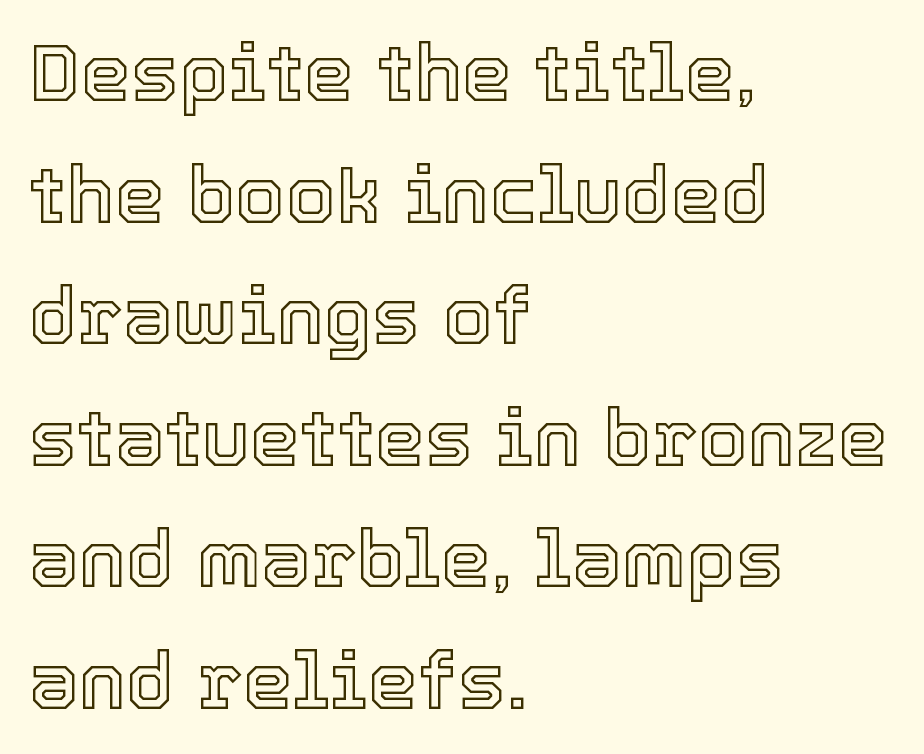
The image shows 80 px text type, upright; set left-aligned, normal line spacing (1.52x), normal letter spacing, not underlined; a medium x-height.
